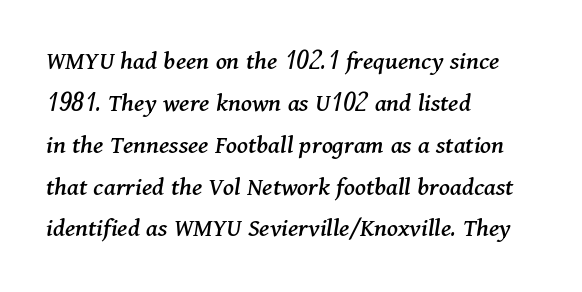
The compositor pushed each line to the left boundary. There's an unmistakable incline to the writing here. A typesetter would call this zero additional tracking. Does the leading feel generous? No, just average.
